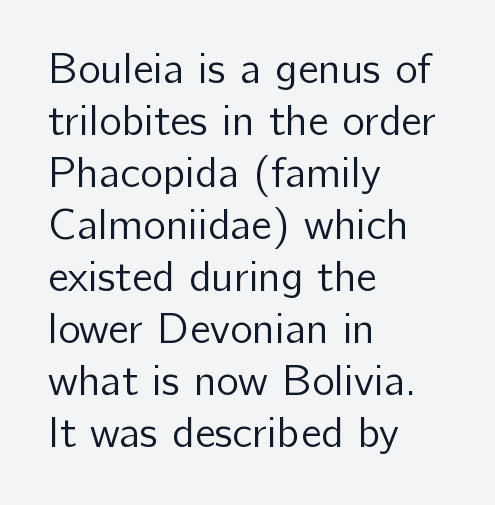
{"serif": "no", "italic": "no", "bold": "no", "weight": "regular", "width": "normal", "stroke_contrast": "low", "x_height": "medium", "monospaced": "no", "underline": "no", "align": "left", "line_spacing_ratio": 1.21, "letter_spacing": "normal", "letter_spacing_em": 0.0, "glyph_px": 43}
